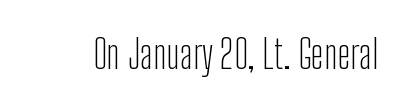
Q: Is the text bold? A: No.
Q: Is the text italic (slanted)? A: No, it is upright.
Q: Is the typeface a serif or a sans-serif typeface? A: Sans-serif.
Q: Is the text underlined? A: No.
Q: Is the spacing between letters normal or unusually wide? A: Normal.
Q: Width (condensed, normal, or wide)? A: Condensed.
Q: Stroke contrast? A: Low.
Q: x-height? A: Medium.
Q: Monospaced? A: No.
